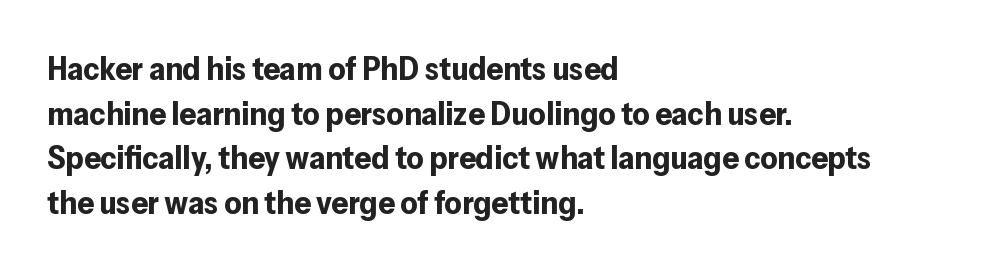
The image shows 33 px bold sans-serif type, upright; set left-aligned, normal line spacing (1.35x), normal letter spacing, not underlined; low stroke contrast and a medium x-height.
